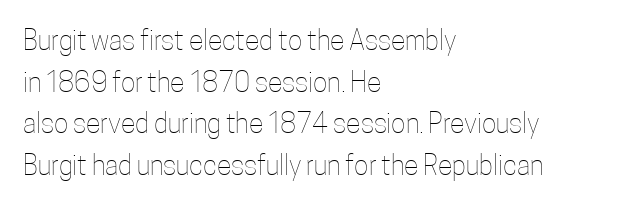
The image shows 27 px text type, upright; set left-aligned, normal line spacing (1.54x), normal letter spacing, not underlined.
